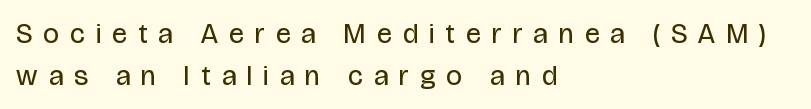
{"serif": "no", "italic": "no", "bold": "no", "weight": "regular", "width": "condensed", "stroke_contrast": "low", "x_height": "large", "monospaced": "no", "underline": "no", "align": "left", "line_spacing": "normal", "line_spacing_ratio": 1.5, "letter_spacing": "wide", "letter_spacing_em": 0.4, "glyph_px": 28}
